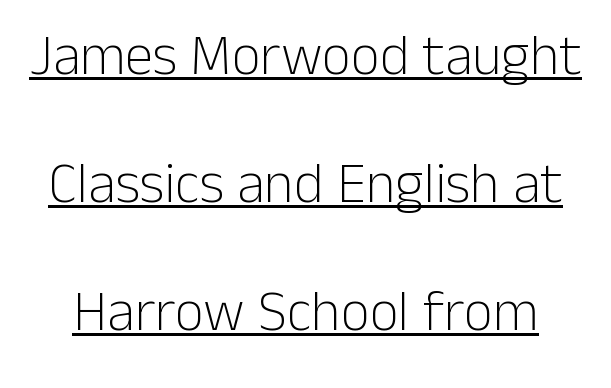
Q: Is the text bold? A: No.
Q: Is the text italic (slanted)? A: No, it is upright.
Q: Is the typeface a serif or a sans-serif typeface? A: Sans-serif.
Q: Is the text underlined? A: Yes.
Q: Is the spacing between letters normal or unusually wide? A: Normal.
Q: Is the spacing between lines tight, normal or loose? A: Loose.
Q: Width (condensed, normal, or wide)? A: Normal.
Q: Stroke contrast? A: Low.
Q: x-height? A: Medium.
Q: Monospaced? A: No.
